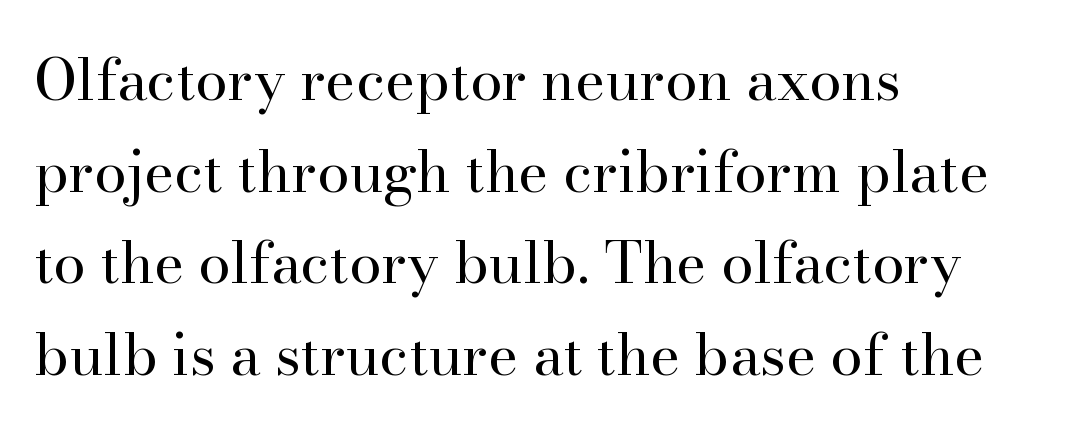
Q: Is the text bold? A: No.
Q: Is the text italic (slanted)? A: No, it is upright.
Q: Is the typeface a serif or a sans-serif typeface? A: Serif.
Q: Is the text underlined? A: No.
Q: How is the paragraph aligned? A: Left-aligned.
Q: Is the spacing between letters normal or unusually wide? A: Normal.
Q: Is the spacing between lines tight, normal or loose? A: Normal.
Q: Width (condensed, normal, or wide)? A: Normal.
Q: Stroke contrast? A: High.
Q: x-height? A: Small.
Q: Monospaced? A: No.
